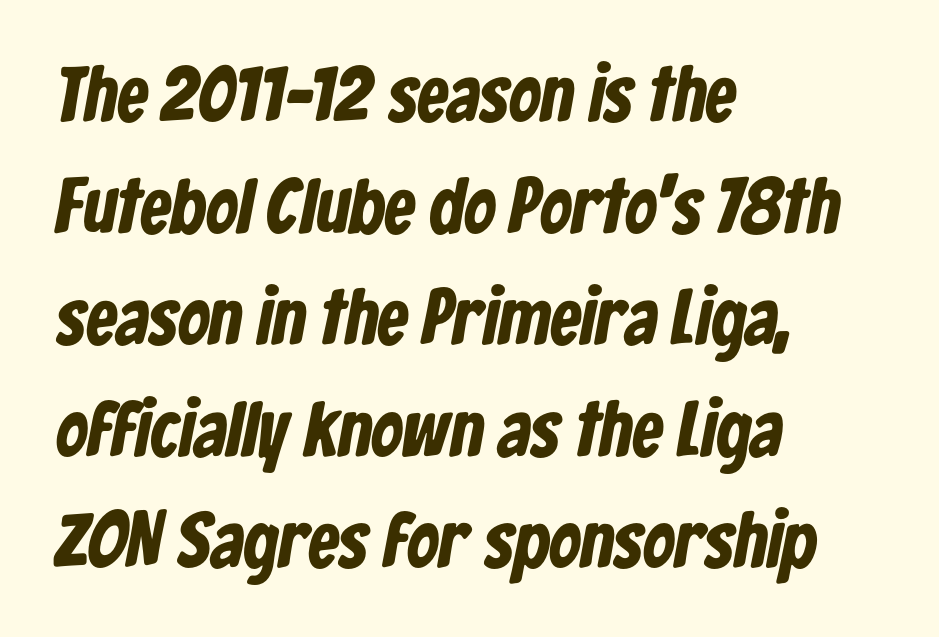
Words float on clear page, feet unadorned. The passage shown has conventional tracking throughout. Grotesque or geometric, the face here clearly has no serifs. A full-strength bold gives these letters their thick strokes. A typesetter would call this proportional, since set widths differ per character.
